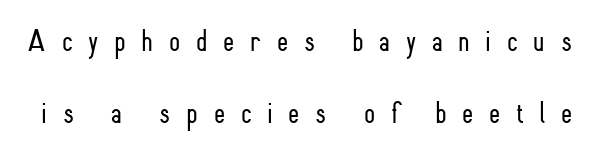
Unlike a traditional serif, this face leaves its strokes unadorned. Does extra space separate the letters? Yes, quite a lot of it. On a weight scale, this lands at 450 or below. Each letter keeps its own natural width here, so spacing adapts to shape.
